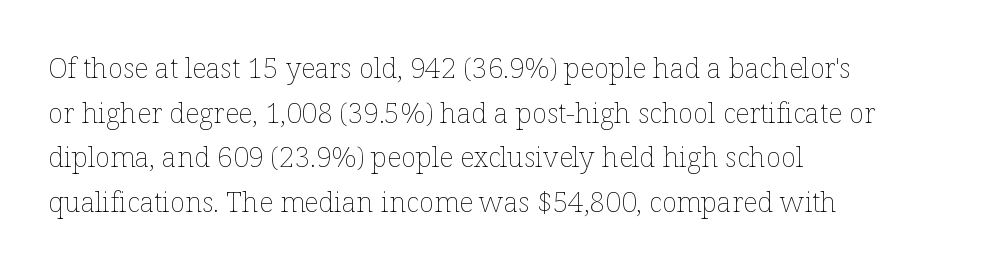
The rag falls on the right side of this text block. A typesetter would call this zero additional tracking. Each new line begins a customary step beneath the previous one. Summary of weight: not heavy and not bold.
